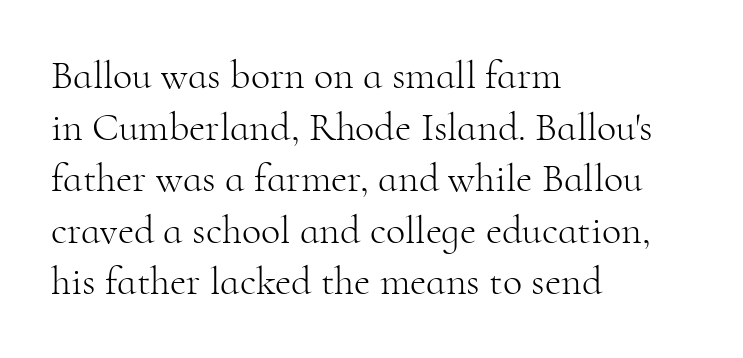
The image shows 40 px light serif type, upright; set left-aligned, normal line spacing (1.29x), normal letter spacing, not underlined; high stroke contrast and a small x-height.
